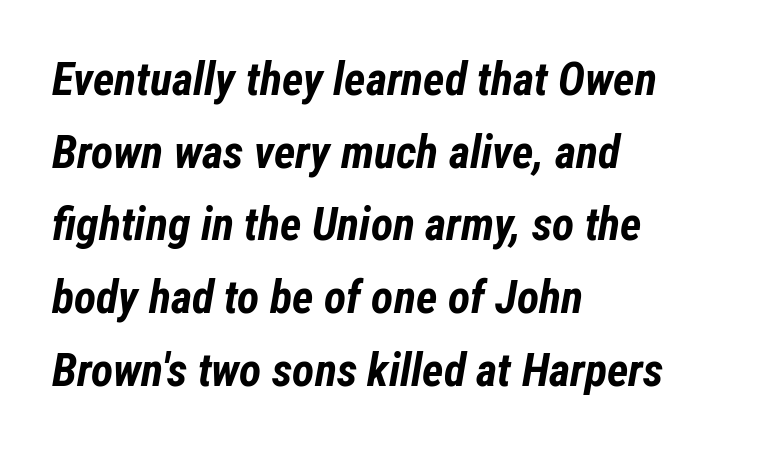
The glyphs look as if they've been sheared to an angle. The face used here is proportionally spaced, like ordinary book or web type. Honestly, there is no underline to notice here at all. Here the glyphs are tracked normally, forming tight word shapes. Summary of vertical rhythm: regular, with standard interline spacing. Pretty heavy lettering here — definitely bold.
